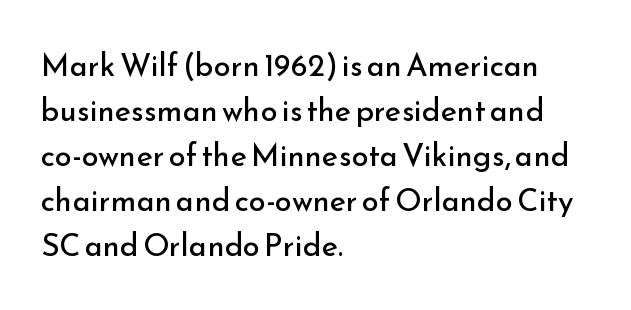
Q: Is the text bold? A: No.
Q: Is the text italic (slanted)? A: No, it is upright.
Q: Is the typeface a serif or a sans-serif typeface? A: Sans-serif.
Q: Is the text underlined? A: No.
Q: How is the paragraph aligned? A: Left-aligned.
Q: Is the spacing between letters normal or unusually wide? A: Normal.
Q: Is the spacing between lines tight, normal or loose? A: Normal.
Q: Width (condensed, normal, or wide)? A: Normal.
Q: Stroke contrast? A: Low.
Q: x-height? A: Small.
Q: Monospaced? A: No.
